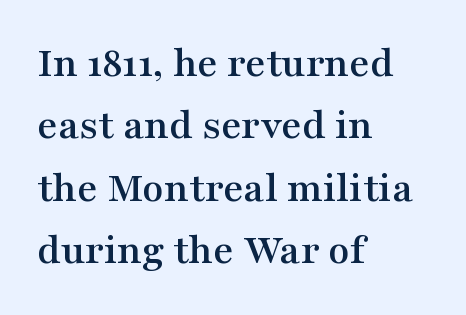
The image shows 44 px wide serif type, upright; set left-aligned, normal line spacing (1.42x), normal letter spacing, not underlined; medium stroke contrast and a medium x-height.
